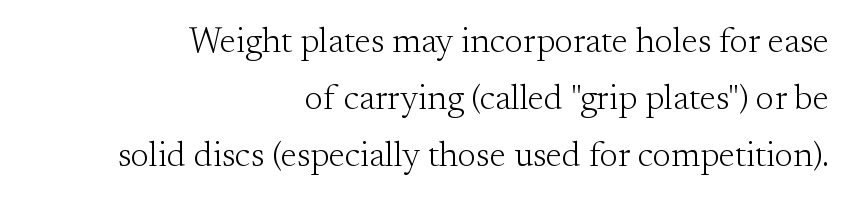
{"serif": "yes", "italic": "no", "bold": "no", "weight": "light", "width": "normal", "stroke_contrast": "medium", "x_height": "small", "monospaced": "no", "underline": "no", "align": "right", "line_spacing": "normal", "line_spacing_ratio": 1.63, "letter_spacing": "normal", "letter_spacing_em": 0.0, "glyph_px": 35}
